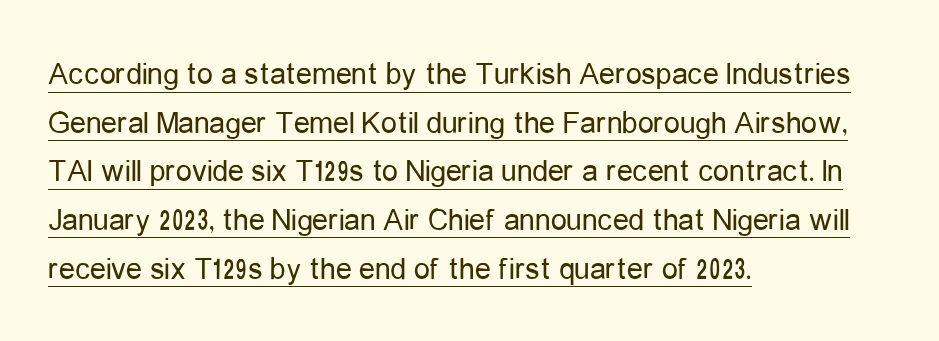
Q: Is the text bold? A: No.
Q: Is the text italic (slanted)? A: No, it is upright.
Q: Is the typeface a serif or a sans-serif typeface? A: Sans-serif.
Q: Is the text underlined? A: Yes.
Q: How is the paragraph aligned? A: Left-aligned.
Q: Is the spacing between letters normal or unusually wide? A: Normal.
Q: Is the spacing between lines tight, normal or loose? A: Normal.
Q: Width (condensed, normal, or wide)? A: Condensed.
Q: Stroke contrast? A: Low.
Q: x-height? A: Medium.
Q: Monospaced? A: No.
